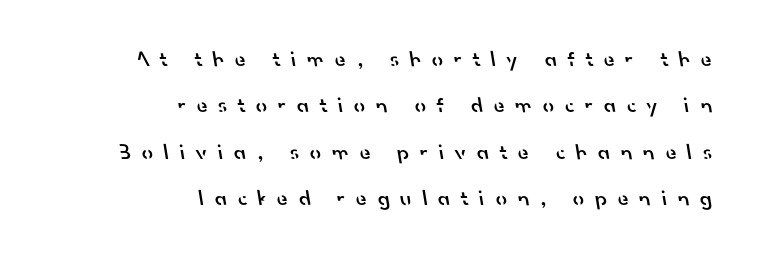
Q: Is the text bold? A: Semi-bold.
Q: Is the text underlined? A: No.
Q: How is the paragraph aligned? A: Right-aligned.
Q: Is the spacing between letters normal or unusually wide? A: Unusually wide.
Q: Is the spacing between lines tight, normal or loose? A: Loose.
